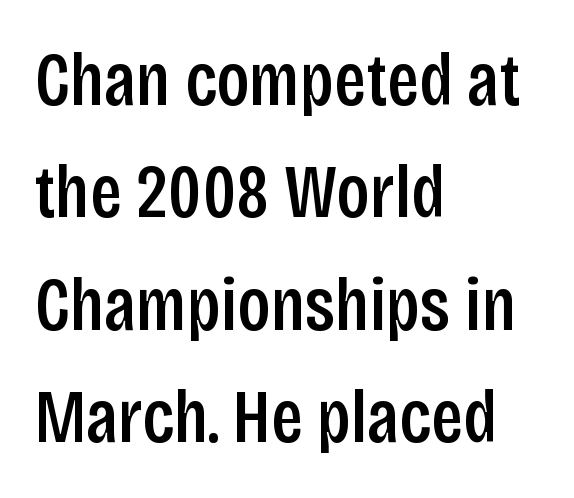
Q: Is the text bold? A: Semi-bold.
Q: Is the text italic (slanted)? A: No, it is upright.
Q: Is the typeface a serif or a sans-serif typeface? A: Sans-serif.
Q: Is the text underlined? A: No.
Q: How is the paragraph aligned? A: Left-aligned.
Q: Is the spacing between letters normal or unusually wide? A: Normal.
Q: Is the spacing between lines tight, normal or loose? A: Normal.
Q: Width (condensed, normal, or wide)? A: Condensed.
Q: Stroke contrast? A: Low.
Q: x-height? A: Large.
Q: Monospaced? A: No.
